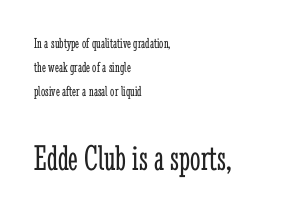
Weight: not bold — regular or lighter. The rendering keeps characters at their native spacing. Line spacing here is normal. The rendering shows small feet on the letterforms — a serif design. The strip under each line holds only bare page.
